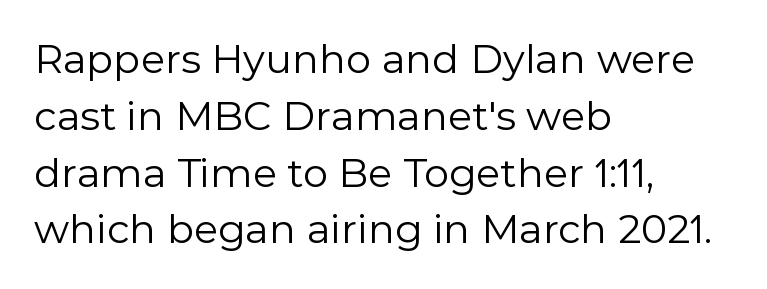
The image shows 40 px regular-weight sans-serif type, upright; set left-aligned, normal line spacing (1.42x), normal letter spacing, not underlined; a medium x-height.
